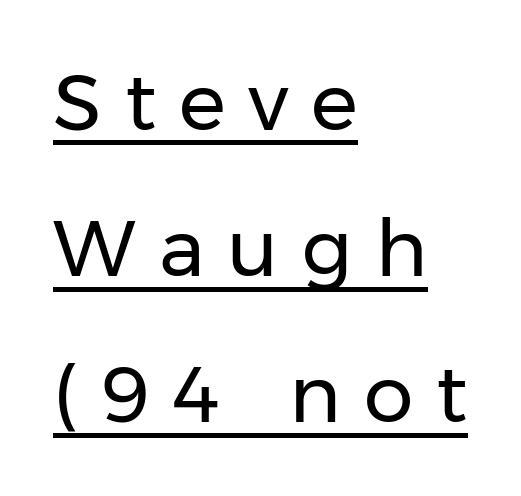
Q: Is the text bold? A: No.
Q: Is the text italic (slanted)? A: No, it is upright.
Q: Is the typeface a serif or a sans-serif typeface? A: Sans-serif.
Q: Is the text underlined? A: Yes.
Q: How is the paragraph aligned? A: Left-aligned.
Q: Is the spacing between letters normal or unusually wide? A: Unusually wide.
Q: Width (condensed, normal, or wide)? A: Normal.
Q: Stroke contrast? A: Low.
Q: x-height? A: Medium.
Q: Monospaced? A: No.
